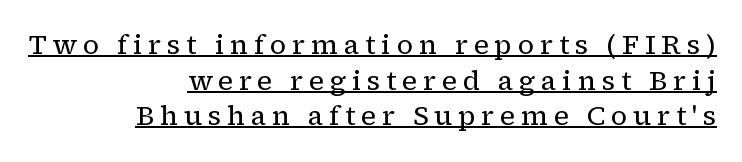
{"italic": "no", "bold": "no", "underline": "yes", "align": "right", "line_spacing": "normal", "line_spacing_ratio": 1.32, "letter_spacing": "wide", "letter_spacing_em": 0.21, "glyph_px": 27}
